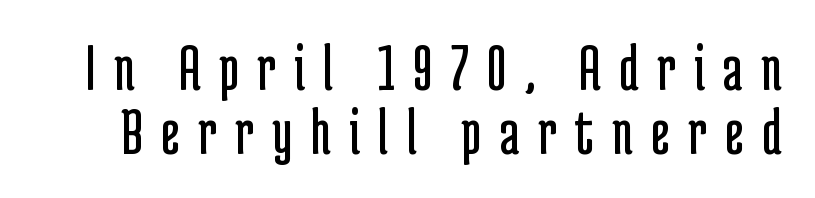
The image shows 67 px regular-weight, condensed sans-serif type, upright; set tight line spacing (0.95x), unusually wide letter spacing (+0.27 em), not underlined; low stroke contrast and a medium x-height.
